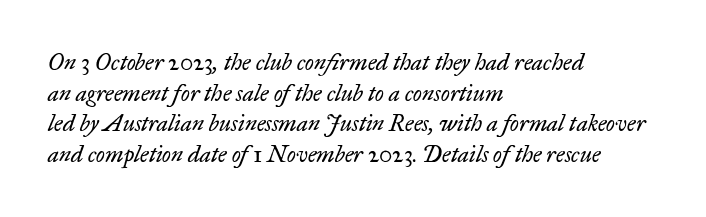
Q: Is the text bold? A: No.
Q: Is the text italic (slanted)? A: Yes, it leans right by about 17 degrees.
Q: Is the text underlined? A: No.
Q: How is the paragraph aligned? A: Left-aligned.
Q: Is the spacing between letters normal or unusually wide? A: Normal.
Q: Is the spacing between lines tight, normal or loose? A: Normal.
